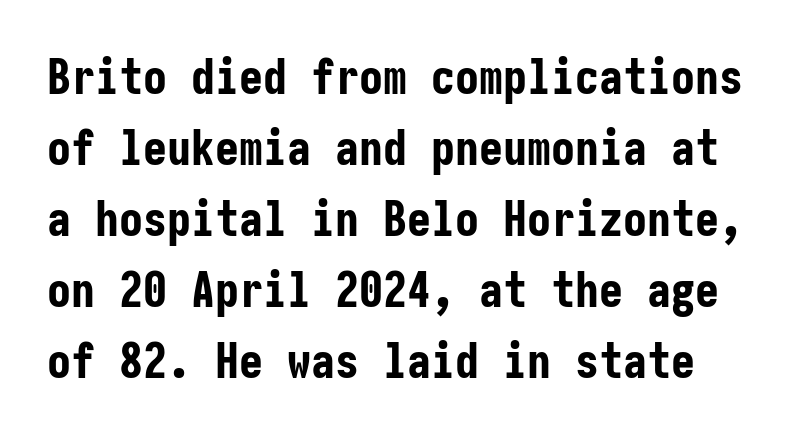
{"serif": "no", "italic": "no", "bold": "yes", "weight": "bold", "width": "condensed", "stroke_contrast": "low", "x_height": "medium", "underline": "no", "line_spacing": "normal", "line_spacing_ratio": 1.48, "letter_spacing": "normal", "letter_spacing_em": 0.0, "glyph_px": 48}
